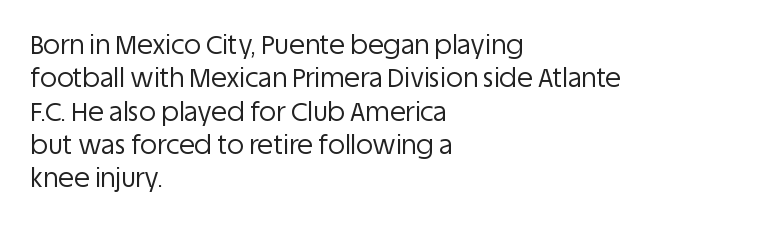
Compared with typical paragraphs, the rows here are spaced about the same. The letters stand straight up with perfectly vertical stems. Short and long lines alike share a common starting point at left. Is the stroke heavy? The answer is a plain regular-or-lighter. In terms of letterspacing, this is plain default setting. Just letters on the line, the space beneath them empty.
